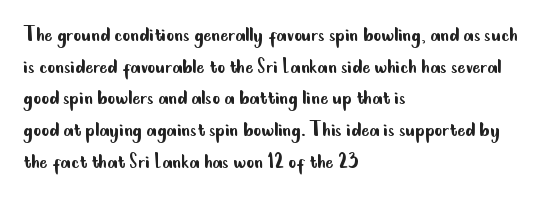
The image shows 24 px text type, upright; set left-aligned, normal line spacing (1.32x), normal letter spacing, not underlined.
